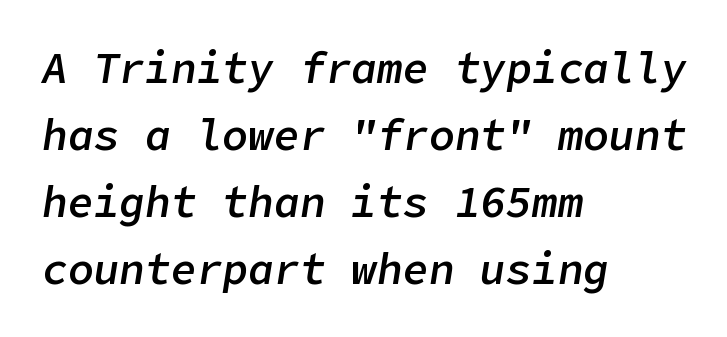
Standard letterfit; no display-style spreading of the glyphs. The space directly below the letters is spotless. Vertically, the passage feels balanced, rows spaced as you'd expect. Each line starts at the same left margin while the right side varies.
